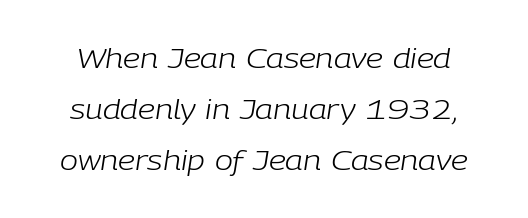
Q: Is the text bold? A: No.
Q: Is the text italic (slanted)? A: Yes, it leans right by about 9 degrees.
Q: Is the text underlined? A: No.
Q: Is the spacing between letters normal or unusually wide? A: Normal.
